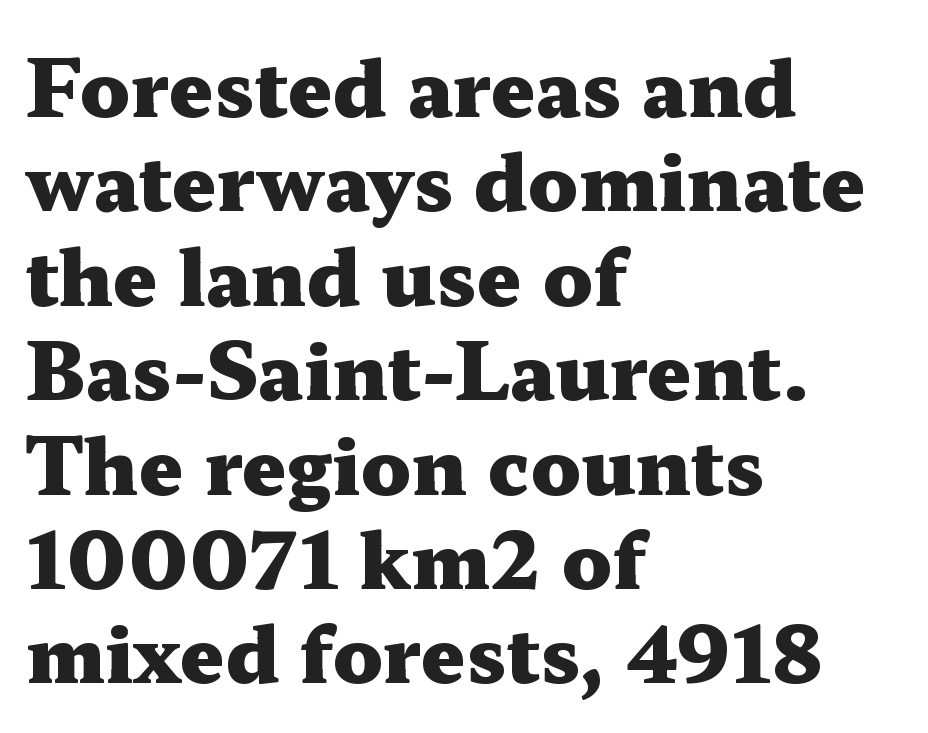
This rendering uses left alignment, leaving the right contour irregular. The letters advance in unequal steps, a hallmark of proportional type. Nothing unusual about the tracking: characters are spaced as the font intends. Are there feet on the stems? There are — it's a serif. The gap between lines stays unmarked. Does the lettering tilt? It doesn't — this is upright.
